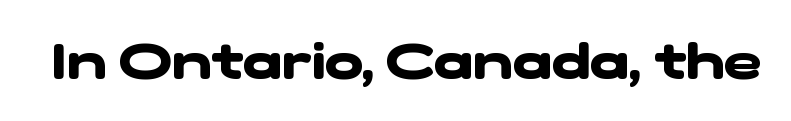
The image shows 51 px heavy, wide sans-serif type; set normal letter spacing, not underlined; low stroke contrast and a medium x-height.
